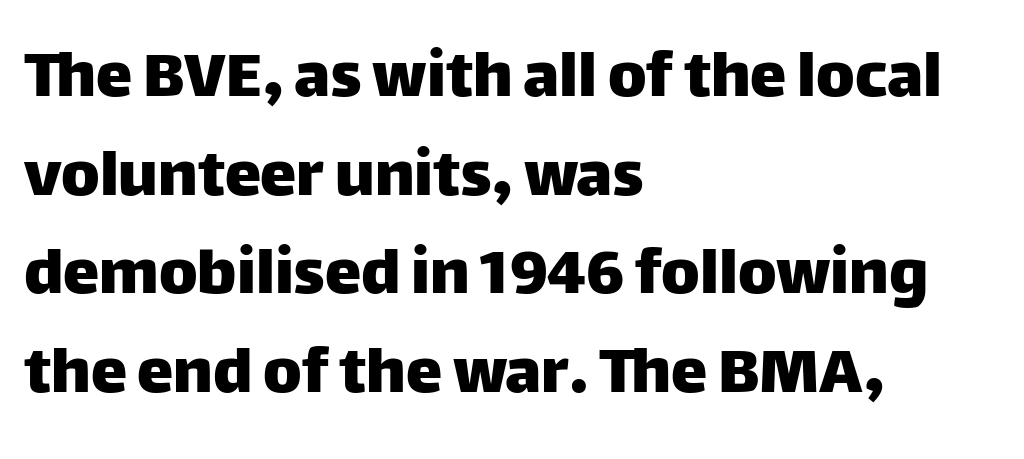
Q: Is the text italic (slanted)? A: No, it is upright.
Q: Is the typeface a serif or a sans-serif typeface? A: Sans-serif.
Q: Is the text underlined? A: No.
Q: How is the paragraph aligned? A: Left-aligned.
Q: Is the spacing between letters normal or unusually wide? A: Normal.
Q: Is the spacing between lines tight, normal or loose? A: Normal.
Q: Width (condensed, normal, or wide)? A: Normal.
Q: Stroke contrast? A: Low.
Q: x-height? A: Large.
Q: Monospaced? A: No.
